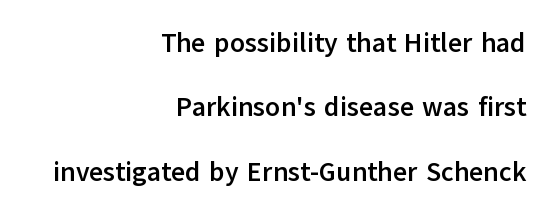
Decoration check: the copy has no underline. Compared with typical body copy, the letter spacing here is the same. The typography opts for an upright posture over an oblique one. Where is the straight margin? On the right. Bold? Absolutely — the strokes are thick and heavy.
